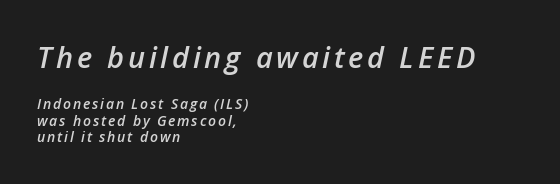
{"italic": "yes", "lean": "right", "slant_degrees": 12, "bold": "semi", "weight": "semibold", "width": "normal", "stroke_contrast": "low", "x_height": "medium", "monospaced": "no", "underline": "no", "align": "left", "line_spacing_ratio": 1.17, "larger_block": "first", "size_ratio": 2.07, "glyph_px": 29}
